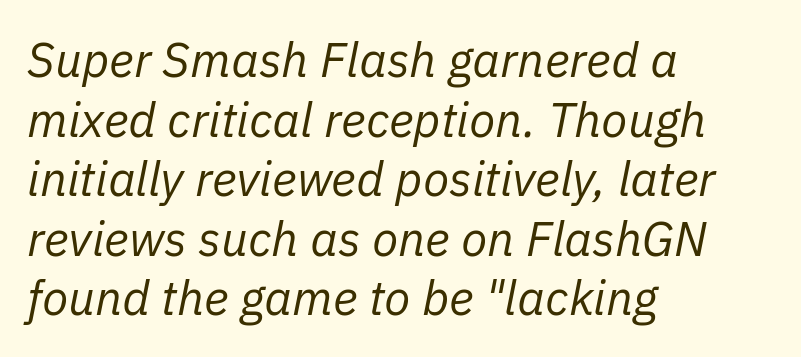
The image shows 48 px regular-weight type, italic (leaning right); set left-aligned, line spacing 1.24x, normal letter spacing, not underlined; low stroke contrast and a medium x-height.
